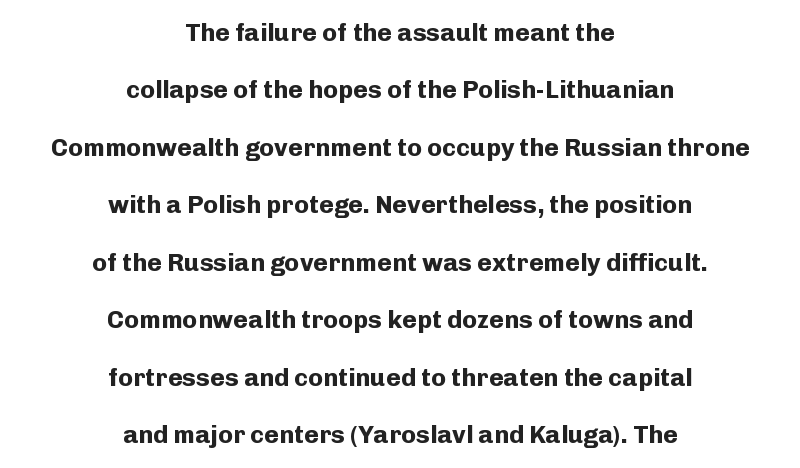
The image shows 25 px bold type, upright; set centered, loose line spacing (2.3x), normal letter spacing, not underlined.
